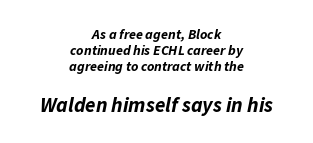
The image shows 21 px bold type, italic (leaning right); set centered, line spacing 1.16x, normal letter spacing, not underlined; the second (bottom) block is 1.5x larger.
